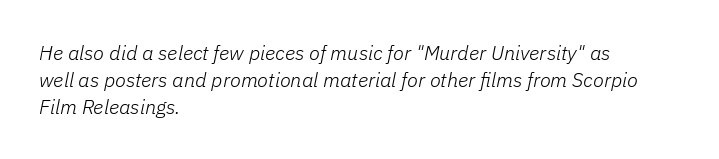
{"italic": "yes", "lean": "right", "slant_degrees": 11, "bold": "no", "underline": "no", "align": "left", "line_spacing": "normal", "line_spacing_ratio": 1.34, "letter_spacing": "normal", "letter_spacing_em": 0.0, "glyph_px": 20}
